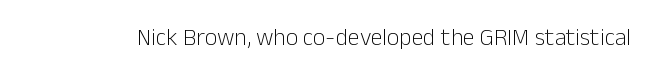
Only glyphs here, with clear space below each row. Notice how the stems are strictly vertical — no italics here. Between one letter and the next there's only the usual sliver of space. Is this a heavy cut? Hardly; it is regular or lighter.
